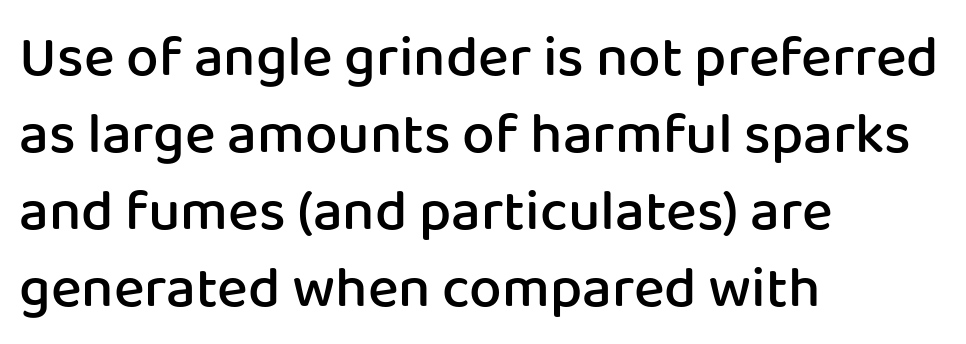
The strip under each line holds only bare page. The font family rendered here belongs to the sans-serif group. Posture: upright roman. Each letter keeps its own natural width here, so spacing adapts to shape. Stems and bowls a touch heavier than normal — semibold. A typesetter would call this leading conventional body-copy spacing.
